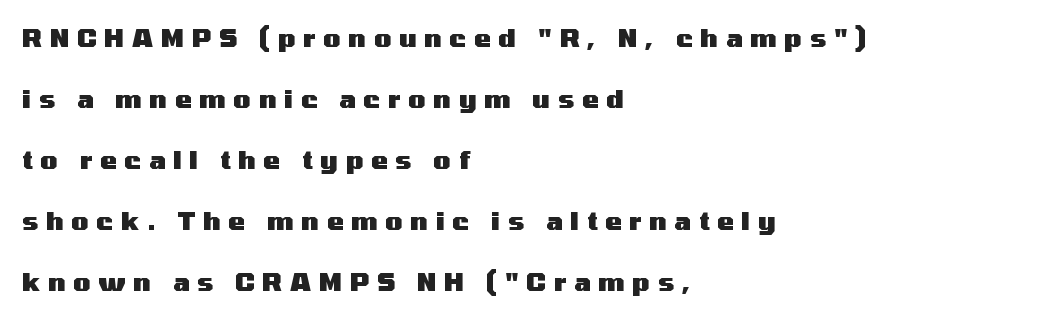
{"italic": "no", "bold": "yes", "underline": "no", "align": "left", "line_spacing": "loose", "line_spacing_ratio": 2.44, "letter_spacing": "wide", "letter_spacing_em": 0.31, "glyph_px": 25}
